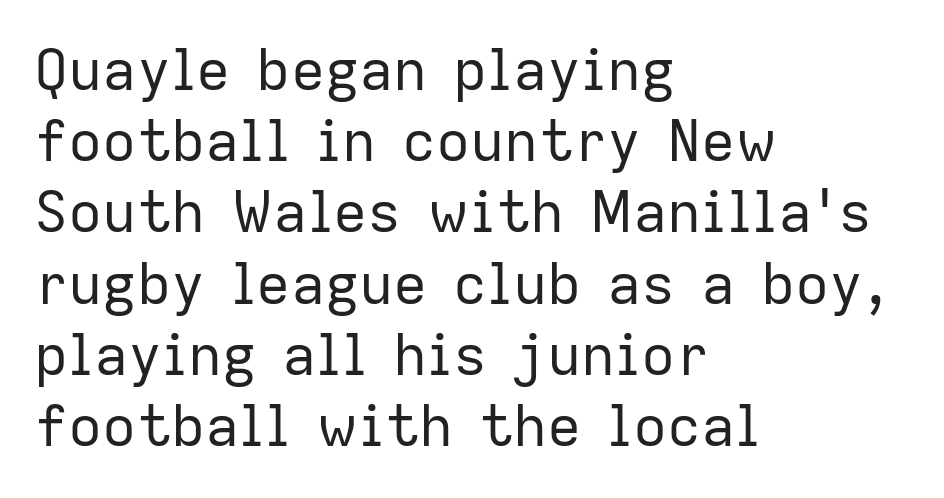
{"serif": "no", "italic": "no", "bold": "no", "weight": "regular", "width": "normal", "stroke_contrast": "low", "x_height": "medium", "monospaced": "no", "underline": "no", "align": "left", "line_spacing": "normal", "line_spacing_ratio": 1.25, "letter_spacing": "normal", "letter_spacing_em": 0.0, "glyph_px": 57}
